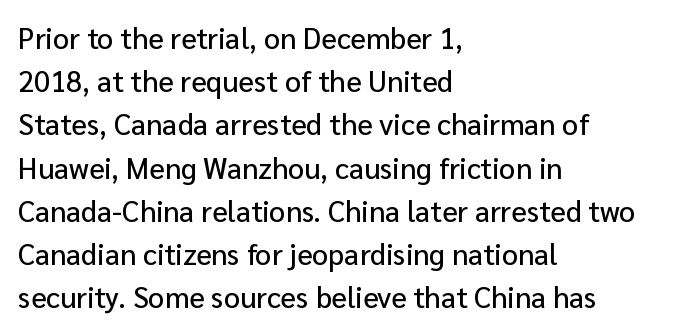
Q: Is the text italic (slanted)? A: No, it is upright.
Q: Is the typeface a serif or a sans-serif typeface? A: Sans-serif.
Q: Is the text underlined? A: No.
Q: How is the paragraph aligned? A: Left-aligned.
Q: Is the spacing between letters normal or unusually wide? A: Normal.
Q: Is the spacing between lines tight, normal or loose? A: Normal.
Q: Width (condensed, normal, or wide)? A: Normal.
Q: Stroke contrast? A: Low.
Q: x-height? A: Medium.
Q: Monospaced? A: No.
